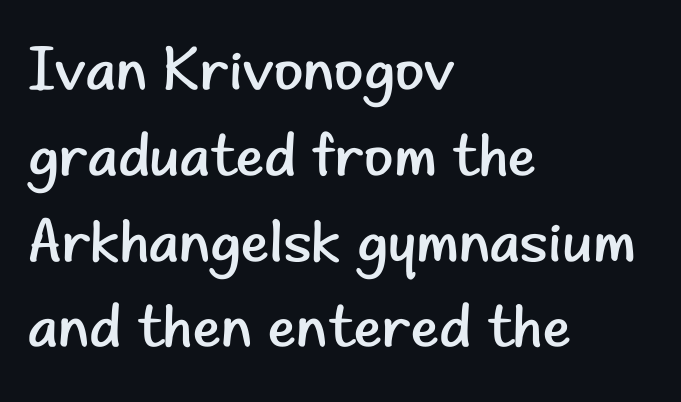
{"serif": "no", "italic": "no", "bold": "no", "weight": "regular", "width": "normal", "stroke_contrast": "low", "x_height": "small", "monospaced": "no", "underline": "no", "align": "left", "line_spacing": "normal", "line_spacing_ratio": 1.43, "letter_spacing": "normal", "letter_spacing_em": 0.0, "glyph_px": 60}
